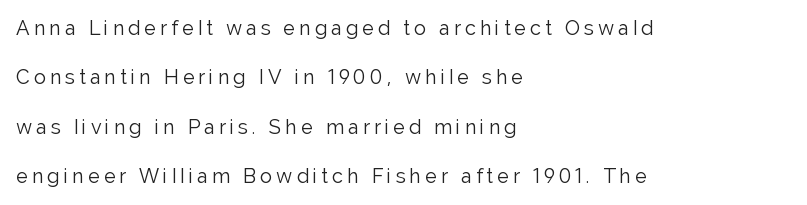
Q: Is the text bold? A: No.
Q: Is the text italic (slanted)? A: No, it is upright.
Q: Is the text underlined? A: No.
Q: How is the paragraph aligned? A: Left-aligned.
Q: Is the spacing between letters normal or unusually wide? A: Unusually wide.
Q: Is the spacing between lines tight, normal or loose? A: Loose.
